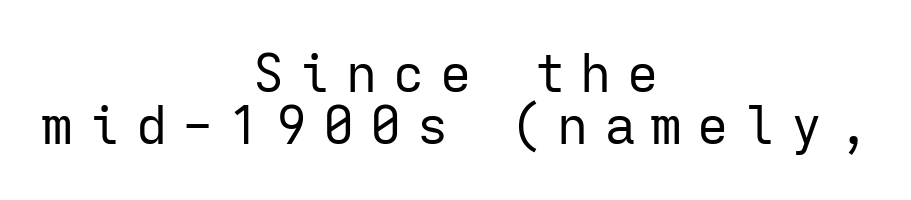
{"serif": "no", "italic": "no", "bold": "no", "weight": "regular", "width": "normal", "stroke_contrast": "low", "x_height": "medium", "monospaced": "yes", "underline": "no", "align": "center", "line_spacing": "tight", "line_spacing_ratio": 1.0, "letter_spacing": "wide", "letter_spacing_em": 0.3, "glyph_px": 52}
